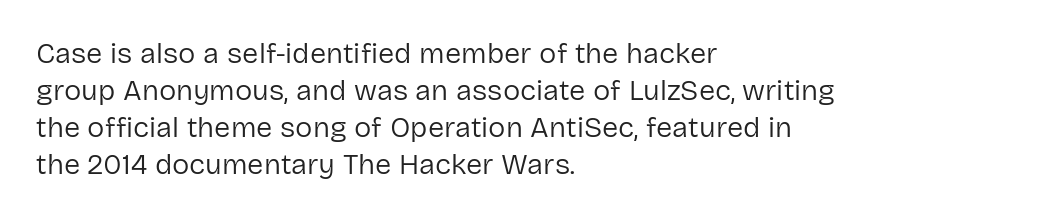
Decoration check: the copy has no underline. Is this a heavy cut? Hardly; it is regular or lighter. The lines are quadded left. Notice how the stems are strictly vertical — no italics here.
